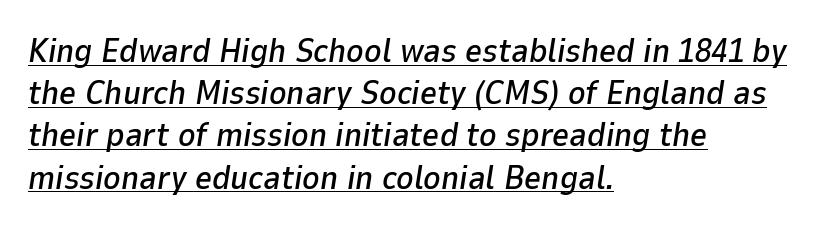
The image shows 33 px text type, italic (leaning right); set left-aligned, normal line spacing (1.28x), normal letter spacing, underlined; low stroke contrast and a medium x-height.
